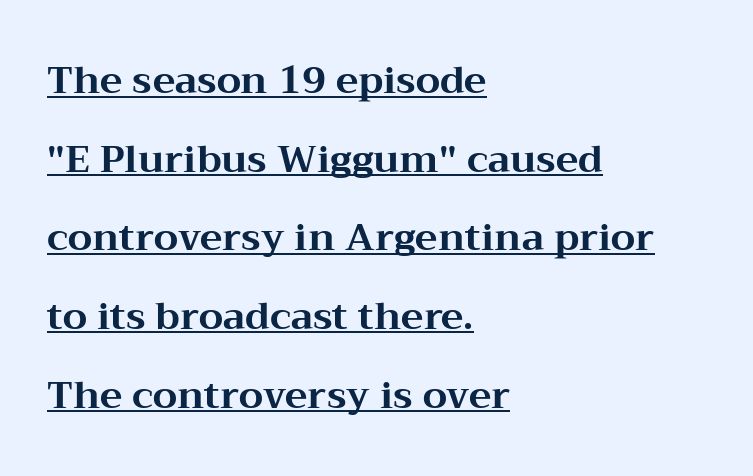
These lines are rendered in a variable-pitch font. The type sits square on the baseline with zero lean. Stroke thickness is high; the sample reads as a true bold. Letterform terminals end in serifs throughout the passage. Teacher's note: observe the even left margin — that is flush-left alignment.
